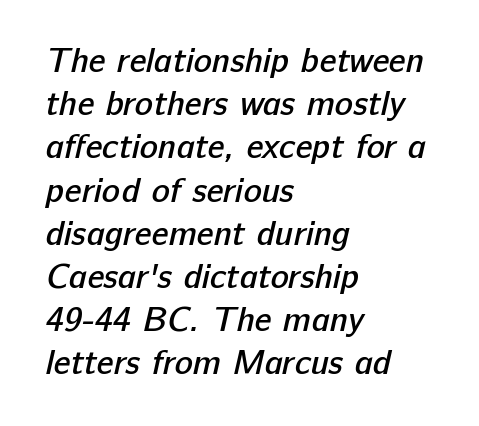
Q: Is the text bold? A: Semi-bold.
Q: Is the typeface a serif or a sans-serif typeface? A: Sans-serif.
Q: Is the text underlined? A: No.
Q: How is the paragraph aligned? A: Left-aligned.
Q: Is the spacing between letters normal or unusually wide? A: Normal.
Q: Is the spacing between lines tight, normal or loose? A: Normal.
Q: Width (condensed, normal, or wide)? A: Normal.
Q: Stroke contrast? A: Low.
Q: x-height? A: Medium.
Q: Monospaced? A: No.
